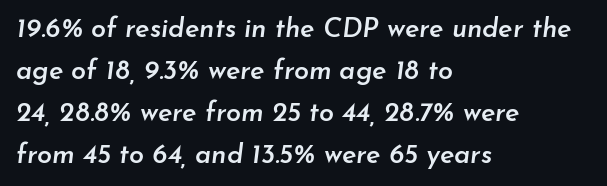
Vertically, the passage feels balanced, rows spaced as you'd expect. Rendered with sloped, italic letterforms. If you drew a ruler down the left edge, every line would touch it. Typographic density is moderately raised because the face is semibold. In terms of letterspacing, this is plain default setting.
